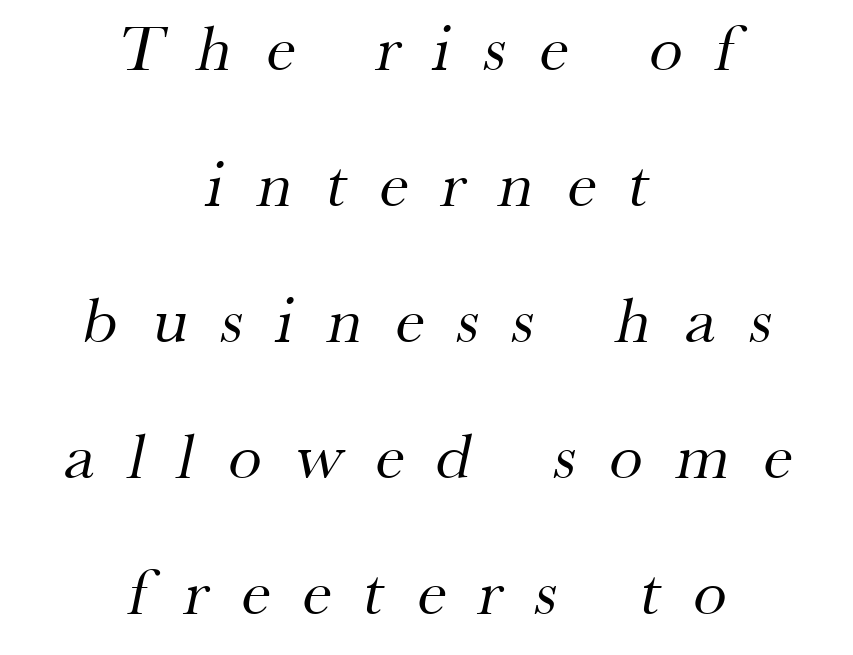
{"serif": "yes", "bold": "no", "weight": "regular", "width": "normal", "stroke_contrast": "medium", "x_height": "small", "monospaced": "no", "underline": "no", "align": "center", "line_spacing": "loose", "line_spacing_ratio": 2.03, "letter_spacing": "wide", "letter_spacing_em": 0.5, "glyph_px": 67}
